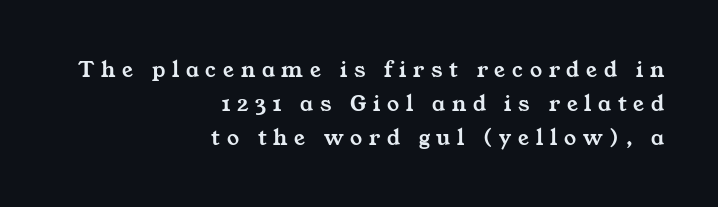
{"underline": "no", "align": "right", "line_spacing": "normal", "line_spacing_ratio": 1.42, "letter_spacing": "wide", "letter_spacing_em": 0.28, "glyph_px": 24}
